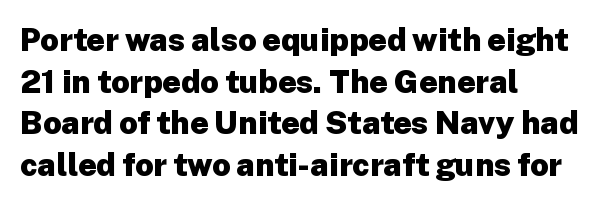
Q: Is the text bold? A: Yes.
Q: Is the text italic (slanted)? A: No, it is upright.
Q: Is the typeface a serif or a sans-serif typeface? A: Sans-serif.
Q: Is the text underlined? A: No.
Q: How is the paragraph aligned? A: Left-aligned.
Q: Is the spacing between letters normal or unusually wide? A: Normal.
Q: Is the spacing between lines tight, normal or loose? A: Normal.
Q: Width (condensed, normal, or wide)? A: Normal.
Q: Stroke contrast? A: Low.
Q: x-height? A: Medium.
Q: Monospaced? A: No.
